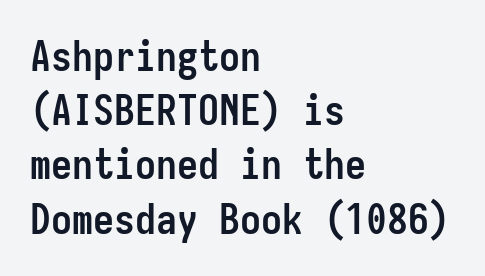
Ordinary non-slanted type is in use. This sample has the even, mechanical cadence of fixed-width lettering. Strong, thick strokes mark this as bold type. The ragged edge is on the right, which tells us the setting is flush left. Is there much room between lines? A standard amount, neither cramped nor airy. The zone under the glyphs is completely vacant.
